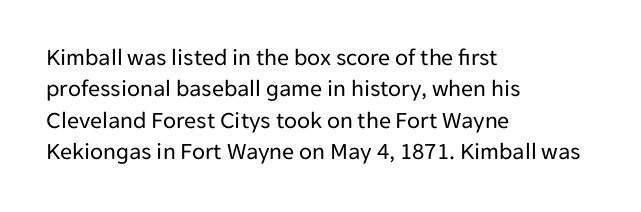
Q: Is the text bold? A: No.
Q: Is the text italic (slanted)? A: No, it is upright.
Q: Is the text underlined? A: No.
Q: How is the paragraph aligned? A: Left-aligned.
Q: Is the spacing between letters normal or unusually wide? A: Normal.
Q: Is the spacing between lines tight, normal or loose? A: Normal.
